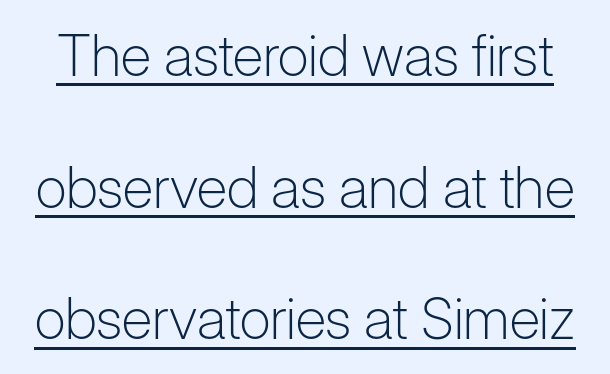
Q: Is the text bold? A: No.
Q: Is the text italic (slanted)? A: No, it is upright.
Q: Is the typeface a serif or a sans-serif typeface? A: Sans-serif.
Q: Is the text underlined? A: Yes.
Q: Is the spacing between letters normal or unusually wide? A: Normal.
Q: Is the spacing between lines tight, normal or loose? A: Loose.
Q: Width (condensed, normal, or wide)? A: Normal.
Q: Stroke contrast? A: Low.
Q: x-height? A: Medium.
Q: Monospaced? A: No.
